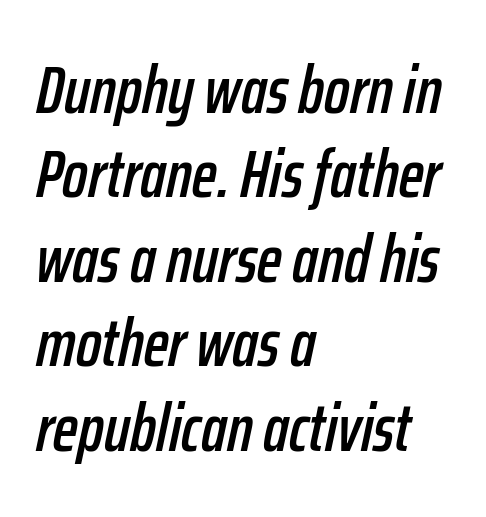
{"italic": "yes", "lean": "right", "slant_degrees": 12, "width": "condensed", "stroke_contrast": "low", "x_height": "medium", "monospaced": "no", "underline": "no", "align": "left", "line_spacing": "normal", "line_spacing_ratio": 1.26, "letter_spacing": "normal", "letter_spacing_em": 0.0, "glyph_px": 67}
